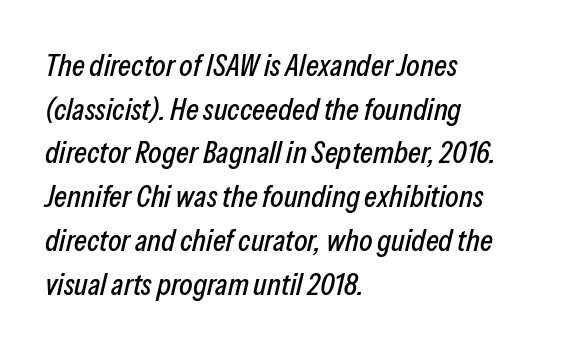
The lines sit at an ordinary, default distance from one another. Looks like regular typesetting: each glyph gets only the width it needs. Here the glyphs are tracked normally, forming tight word shapes. Descender tails drop into unmarked territory. Compared with ordinary roman type, these characters are visibly tilted. In CSS terms this would be text-align: left.
